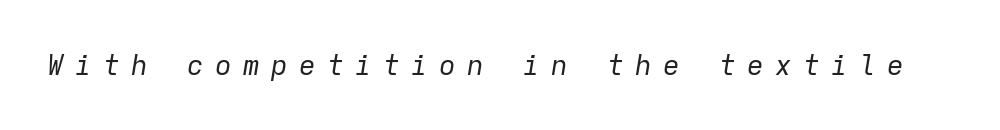
{"italic": "yes", "lean": "right", "slant_degrees": 9, "bold": "no", "weight": "regular", "width": "normal", "stroke_contrast": "low", "x_height": "medium", "monospaced": "yes", "underline": "no", "letter_spacing": "wide", "letter_spacing_em": 0.4, "glyph_px": 28}
